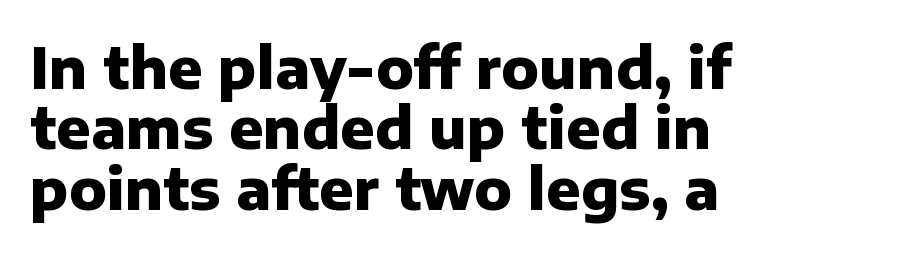
{"serif": "no", "italic": "no", "bold": "yes", "weight": "heavy", "width": "normal", "stroke_contrast": "low", "x_height": "medium", "monospaced": "no", "underline": "no", "align": "left", "line_spacing": "tight", "line_spacing_ratio": 1.06, "letter_spacing": "normal", "letter_spacing_em": 0.0, "glyph_px": 57}
